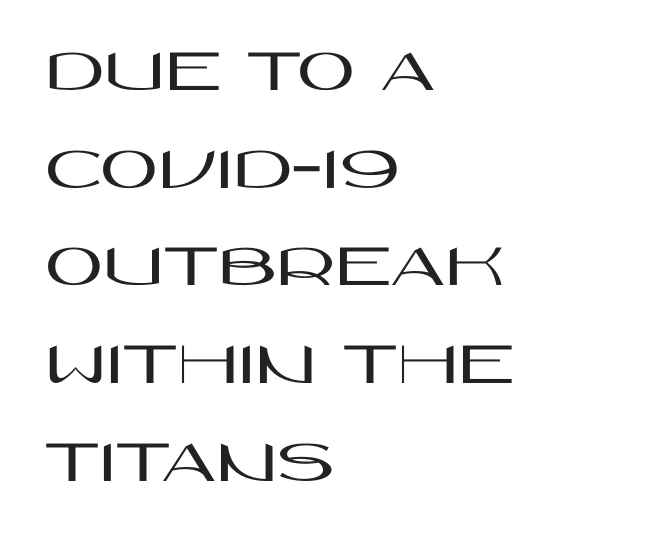
Q: Is the text italic (slanted)? A: No, it is upright.
Q: Is the typeface a serif or a sans-serif typeface? A: Sans-serif.
Q: Is the text underlined? A: No.
Q: How is the paragraph aligned? A: Left-aligned.
Q: Is the spacing between letters normal or unusually wide? A: Normal.
Q: Is the spacing between lines tight, normal or loose? A: Normal.
Q: Width (condensed, normal, or wide)? A: Wide.
Q: Stroke contrast? A: High.
Q: x-height? A: Large.
Q: Monospaced? A: No.
